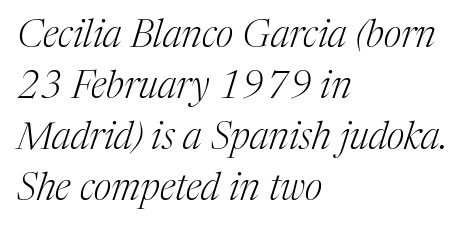
Q: Is the text bold? A: No.
Q: Is the text italic (slanted)? A: Yes, it leans right by about 17 degrees.
Q: Is the typeface a serif or a sans-serif typeface? A: Serif.
Q: Is the text underlined? A: No.
Q: How is the paragraph aligned? A: Left-aligned.
Q: Is the spacing between letters normal or unusually wide? A: Normal.
Q: Is the spacing between lines tight, normal or loose? A: Normal.
Q: Width (condensed, normal, or wide)? A: Normal.
Q: Stroke contrast? A: Medium.
Q: x-height? A: Medium.
Q: Monospaced? A: No.
